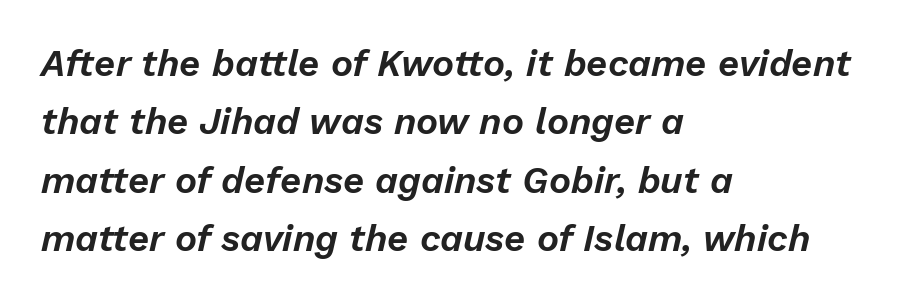
The image shows 37 px text type, italic (leaning right); set left-aligned, normal line spacing (1.58x), normal letter spacing, not underlined; low stroke contrast and a medium x-height.
